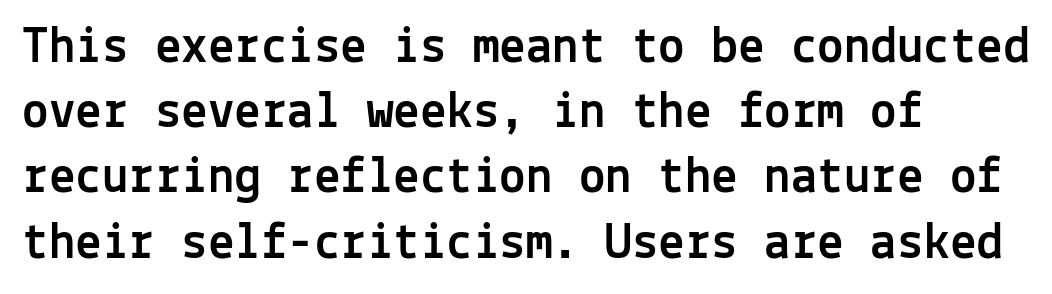
Beneath every word, the page is bare. The face used here is monospaced, like something from a code editor. Do the letters lean? They stand straight. Does extra space separate the letters? No, they use regular spacing. Unlike a traditional serif, this face leaves its strokes unadorned.
